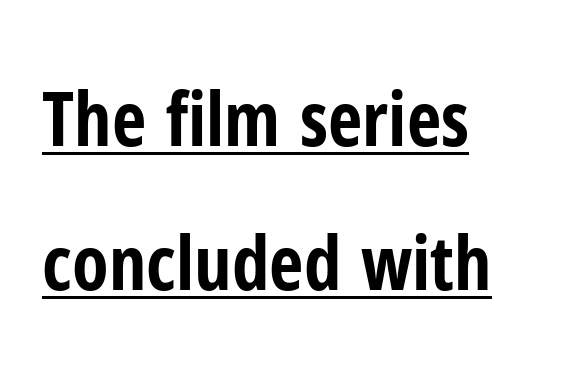
Typographically, this falls in the sans-serif category. Notice how thick the strokes are: this is what a full bold looks like. These lines were composed using upright roman letters. Observe the ordinary spacing: letters are neighbours, not strangers. Visually the block forms a straight wall on the left and a jagged coastline on the right.
